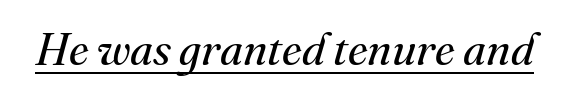
Q: Is the text bold? A: No.
Q: Is the text italic (slanted)? A: Yes, it leans right by about 16 degrees.
Q: Is the typeface a serif or a sans-serif typeface? A: Serif.
Q: Is the text underlined? A: Yes.
Q: Is the spacing between letters normal or unusually wide? A: Normal.
Q: Width (condensed, normal, or wide)? A: Normal.
Q: Stroke contrast? A: Medium.
Q: x-height? A: Small.
Q: Monospaced? A: No.
